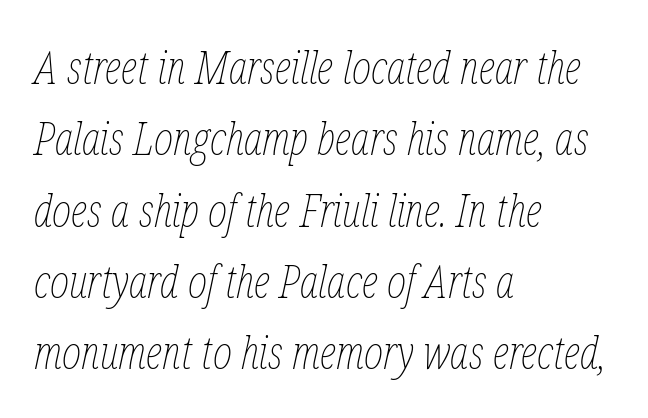
Q: Is the text bold? A: No.
Q: Is the text italic (slanted)? A: Yes, it leans right by about 12 degrees.
Q: Is the text underlined? A: No.
Q: How is the paragraph aligned? A: Left-aligned.
Q: Is the spacing between letters normal or unusually wide? A: Normal.
Q: Is the spacing between lines tight, normal or loose? A: Normal.
Q: Width (condensed, normal, or wide)? A: Condensed.
Q: Stroke contrast? A: Low.
Q: x-height? A: Medium.
Q: Monospaced? A: No.
